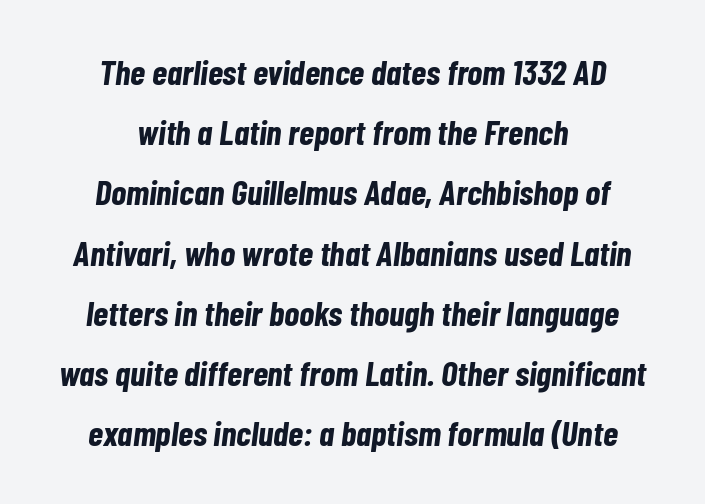
{"italic": "yes", "lean": "right", "slant_degrees": 7, "bold": "yes", "weight": "bold", "width": "condensed", "stroke_contrast": "low", "x_height": "medium", "monospaced": "no", "underline": "no", "align": "center", "line_spacing_ratio": 1.72, "letter_spacing": "normal", "letter_spacing_em": 0.0, "glyph_px": 35}
